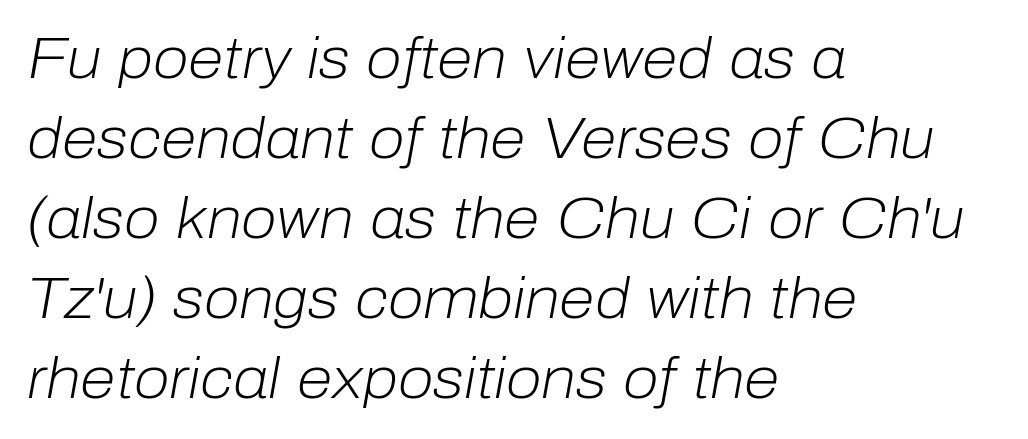
The image shows 58 px light type, italic (leaning right); set left-aligned, normal line spacing (1.38x), normal letter spacing, not underlined; low stroke contrast and a medium x-height.
